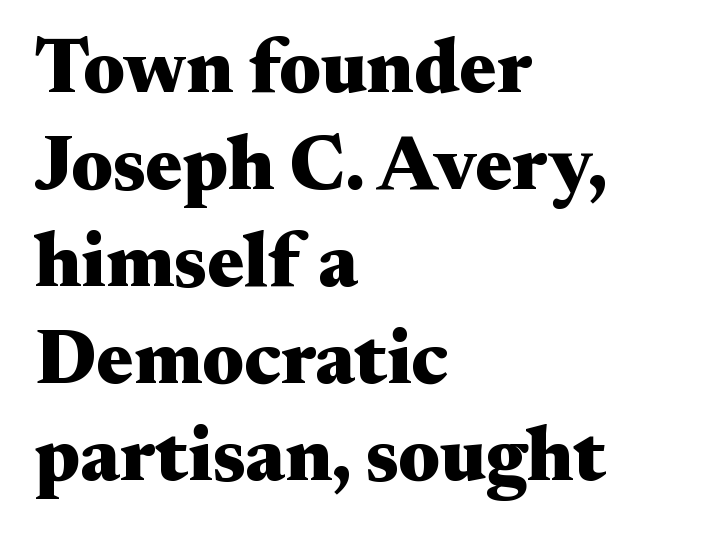
You could call the tracking neutral — neither tight nor loose. These lines were composed using upright roman letters. Lines of text with bare space underneath. The rendering uses a bold face; every stroke is thick and dark. The face used here is proportionally spaced, like ordinary book or web type.
